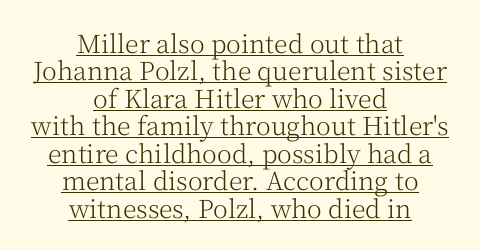
Q: Is the text bold? A: No.
Q: Is the text italic (slanted)? A: No, it is upright.
Q: Is the text underlined? A: Yes.
Q: How is the paragraph aligned? A: Centered.
Q: Is the spacing between letters normal or unusually wide? A: Normal.
Q: Is the spacing between lines tight, normal or loose? A: Tight.
